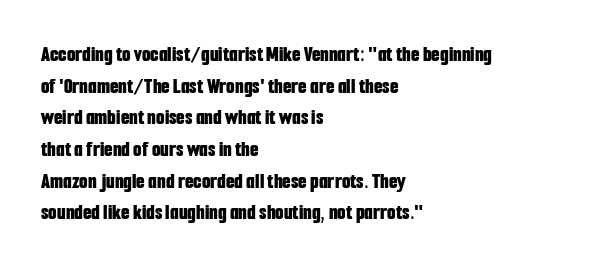
{"italic": "no", "bold": "yes", "underline": "no", "align": "left", "line_spacing": "normal", "line_spacing_ratio": 1.44, "letter_spacing": "normal", "letter_spacing_em": 0.0, "glyph_px": 22}
